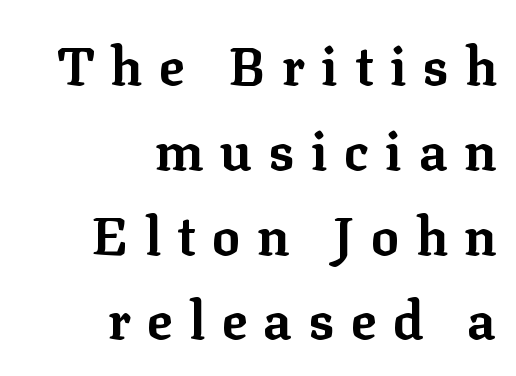
The image shows 53 px bold serif type, upright; set right-aligned, normal line spacing (1.6x), unusually wide letter spacing (+0.31 em), not underlined; low stroke contrast and a medium x-height.
